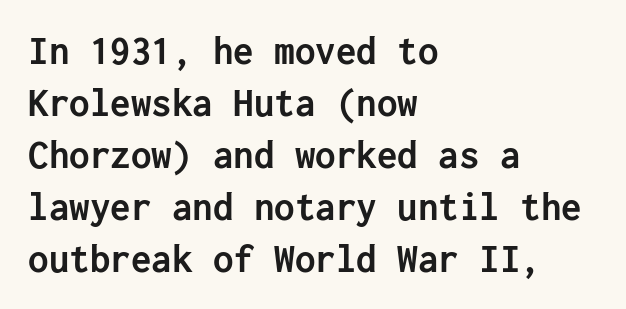
Strong, thick strokes mark this as bold type. The lines sit at an ordinary, default distance from one another. No extra tracking has been applied to these lines. The letters stand upright; this is a roman face.
